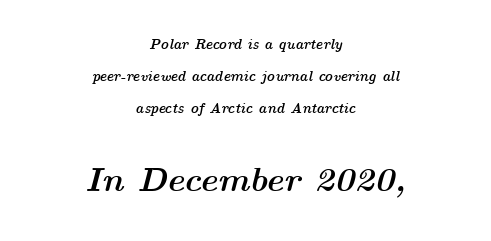
{"italic": "yes", "lean": "right", "slant_degrees": 14, "bold": "yes", "weight": "semibold", "width": "wide", "stroke_contrast": "medium", "x_height": "medium", "monospaced": "no", "underline": "no", "align": "center", "line_spacing": "loose", "line_spacing_ratio": 2.3, "letter_spacing": "normal", "letter_spacing_em": 0.0, "larger_block": "second", "size_ratio": 2.43, "glyph_px": 34}
